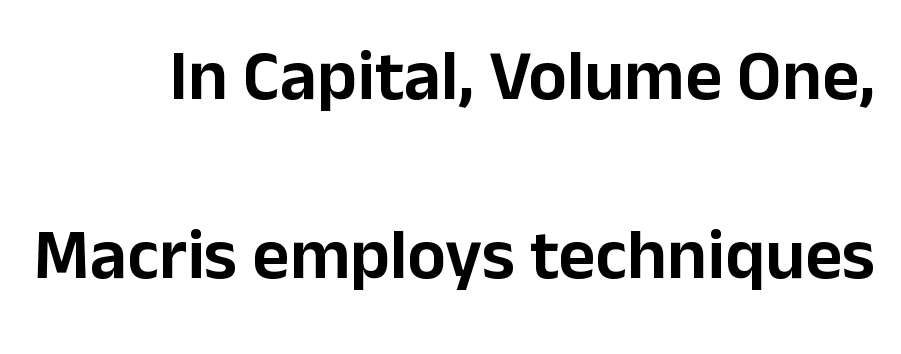
Q: Is the text italic (slanted)? A: No, it is upright.
Q: Is the typeface a serif or a sans-serif typeface? A: Sans-serif.
Q: Is the text underlined? A: No.
Q: Is the spacing between letters normal or unusually wide? A: Normal.
Q: Is the spacing between lines tight, normal or loose? A: Loose.
Q: Width (condensed, normal, or wide)? A: Normal.
Q: Stroke contrast? A: Low.
Q: x-height? A: Medium.
Q: Monospaced? A: No.
